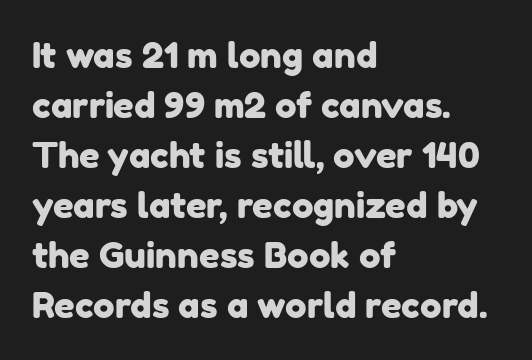
Q: Is the typeface a serif or a sans-serif typeface? A: Sans-serif.
Q: Is the text underlined? A: No.
Q: How is the paragraph aligned? A: Left-aligned.
Q: Is the spacing between letters normal or unusually wide? A: Normal.
Q: Is the spacing between lines tight, normal or loose? A: Normal.
Q: Width (condensed, normal, or wide)? A: Normal.
Q: Stroke contrast? A: Low.
Q: x-height? A: Medium.
Q: Monospaced? A: No.
